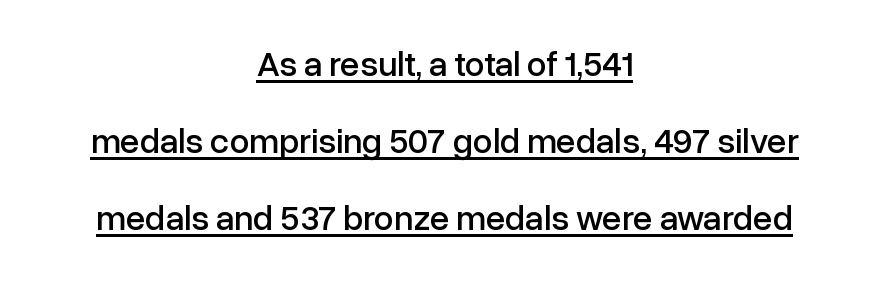
Q: Is the text italic (slanted)? A: No, it is upright.
Q: Is the typeface a serif or a sans-serif typeface? A: Sans-serif.
Q: Is the text underlined? A: Yes.
Q: How is the paragraph aligned? A: Centered.
Q: Is the spacing between letters normal or unusually wide? A: Normal.
Q: Is the spacing between lines tight, normal or loose? A: Loose.
Q: Width (condensed, normal, or wide)? A: Normal.
Q: Stroke contrast? A: Low.
Q: x-height? A: Medium.
Q: Monospaced? A: No.
